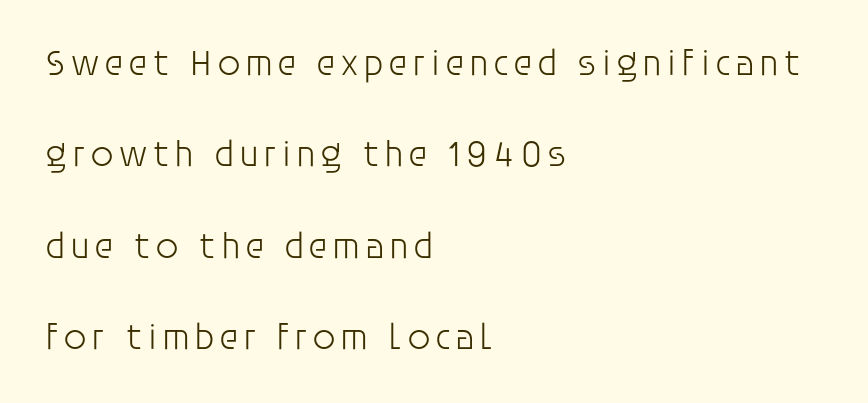
The image shows 37 px light sans-serif type, upright; set left-aligned, loose line spacing (2.47x), not underlined; low stroke contrast and a large x-height.
